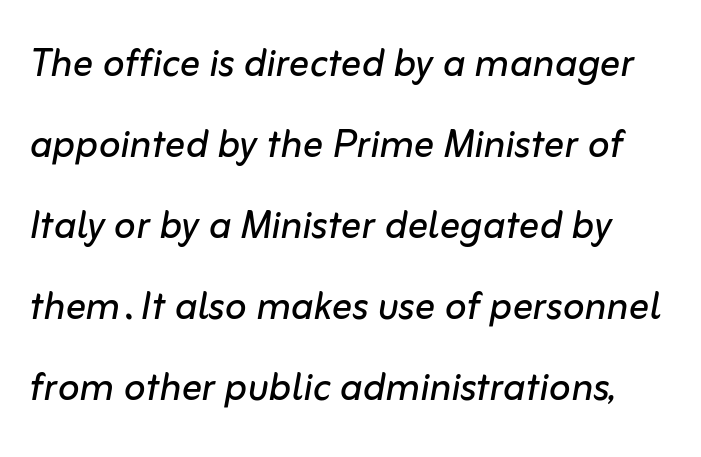
Do the characters align in a grid? No, the font is proportional. This sample uses plain, unmodified letter spacing. Summary of weight: not heavy and not bold. Underline: absent. Each new line begins a customary step beneath the previous one. The text carries the slant typical of an italic or oblique font.
